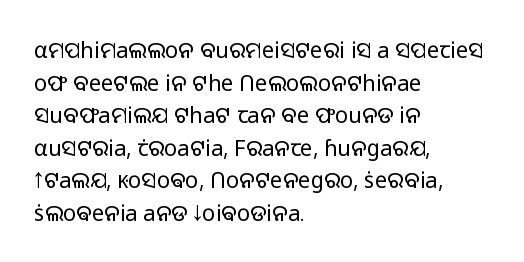
The image shows 22 px text type, upright; set left-aligned, normal line spacing (1.48x), normal letter spacing, not underlined.
